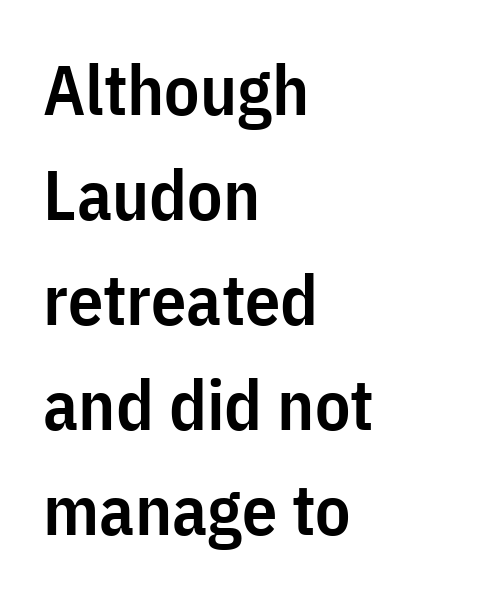
The face used here is proportionally spaced, like ordinary book or web type. A typesetter would label this face a sans. What's the leading like? Ordinary, nothing unusual. Style check: upright.
